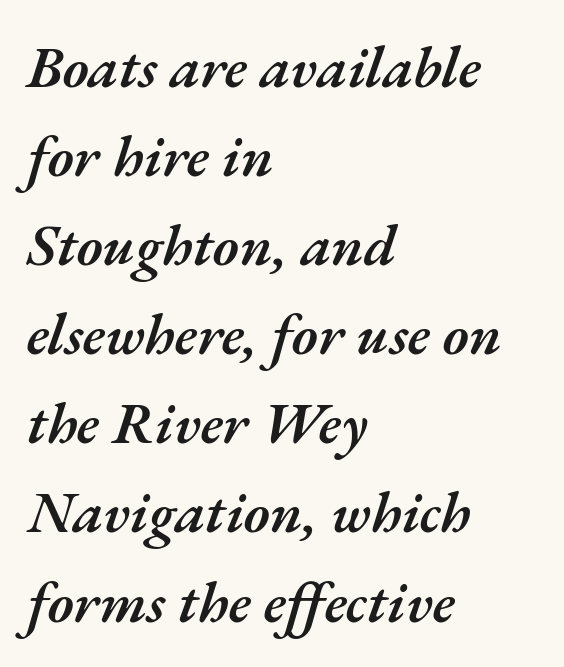
{"italic": "yes", "lean": "right", "slant_degrees": 17, "bold": "semi", "weight": "semibold", "width": "normal", "stroke_contrast": "medium", "x_height": "small", "monospaced": "no", "underline": "no", "align": "left", "line_spacing": "normal", "line_spacing_ratio": 1.51, "letter_spacing": "normal", "letter_spacing_em": 0.0, "glyph_px": 59}
